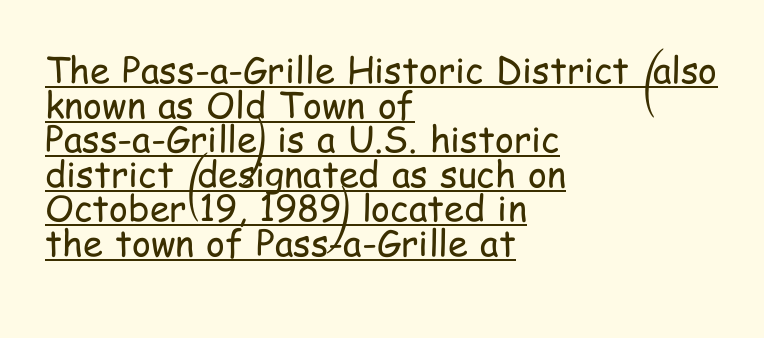
{"serif": "no", "italic": "no", "bold": "no", "weight": "regular", "width": "condensed", "stroke_contrast": "low", "x_height": "medium", "monospaced": "no", "underline": "yes", "align": "left", "line_spacing": "tight", "line_spacing_ratio": 0.96, "letter_spacing": "normal", "letter_spacing_em": 0.0, "glyph_px": 36}
